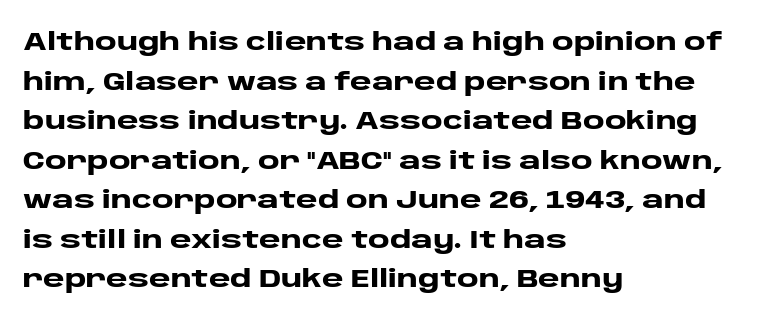
The image shows 26 px bold type, upright; set left-aligned, normal line spacing (1.52x), normal letter spacing, not underlined.
